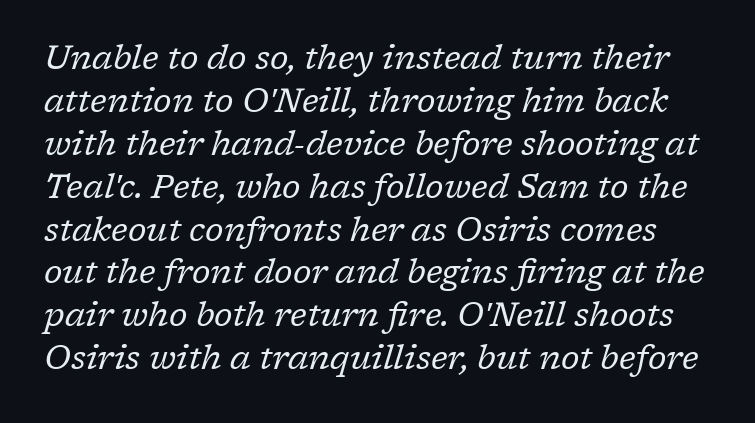
Q: Is the text bold? A: No.
Q: Is the text italic (slanted)? A: Yes, it leans right by about 17 degrees.
Q: Is the typeface a serif or a sans-serif typeface? A: Serif.
Q: Is the text underlined? A: No.
Q: Is the spacing between letters normal or unusually wide? A: Normal.
Q: Is the spacing between lines tight, normal or loose? A: Normal.
Q: Width (condensed, normal, or wide)? A: Normal.
Q: Stroke contrast? A: Low.
Q: x-height? A: Medium.
Q: Monospaced? A: No.
